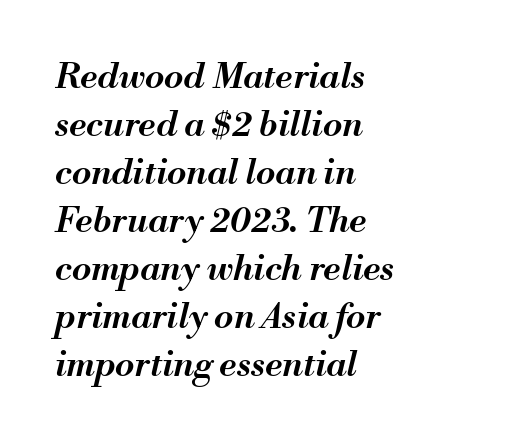
Q: Is the text bold? A: Semi-bold.
Q: Is the text italic (slanted)? A: Yes, it leans right by about 13 degrees.
Q: Is the text underlined? A: No.
Q: How is the paragraph aligned? A: Left-aligned.
Q: Is the spacing between letters normal or unusually wide? A: Normal.
Q: Is the spacing between lines tight, normal or loose? A: Normal.
Q: Width (condensed, normal, or wide)? A: Normal.
Q: Stroke contrast? A: Medium.
Q: x-height? A: Small.
Q: Monospaced? A: No.
